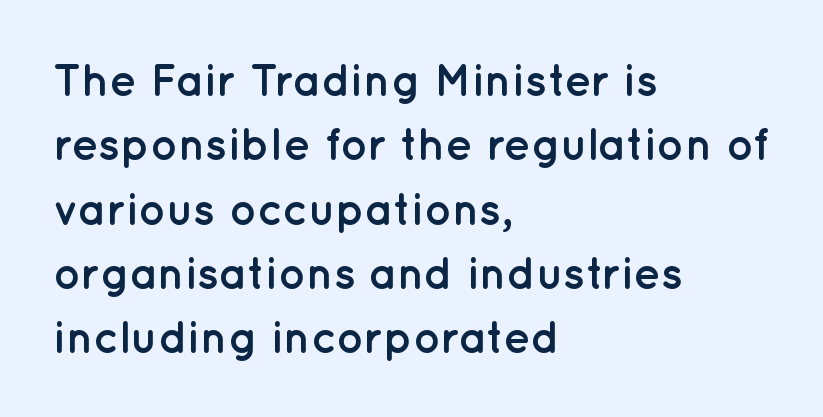
The text was rendered using a sans face with plain stroke endings. It's the straight-up-and-down kind of type. You could not count columns in this text — the font is proportionally spaced. Weight: bold.
